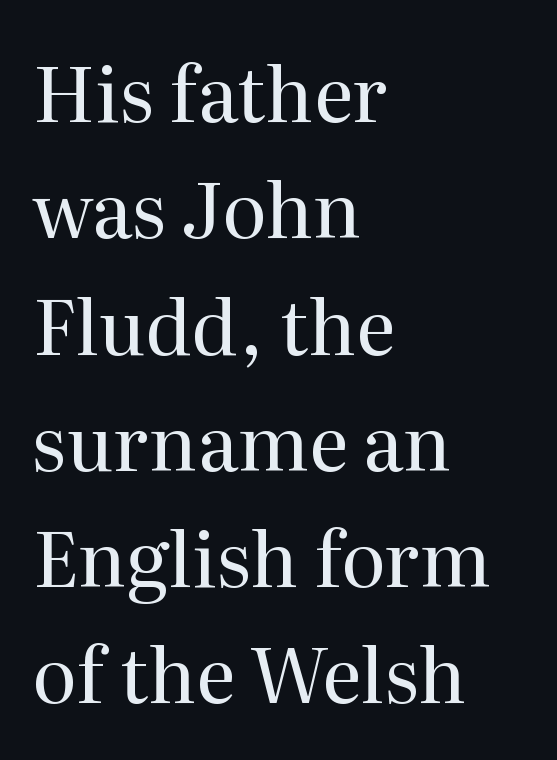
The image shows 76 px regular-weight serif type, upright; set left-aligned, normal line spacing (1.53x), normal letter spacing, not underlined; medium stroke contrast and a medium x-height.
